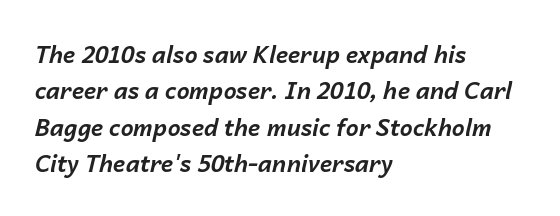
{"italic": "yes", "lean": "right", "slant_degrees": 14, "bold": "yes", "underline": "no", "align": "left", "line_spacing": "normal", "line_spacing_ratio": 1.58, "letter_spacing": "normal", "letter_spacing_em": 0.0, "glyph_px": 23}
